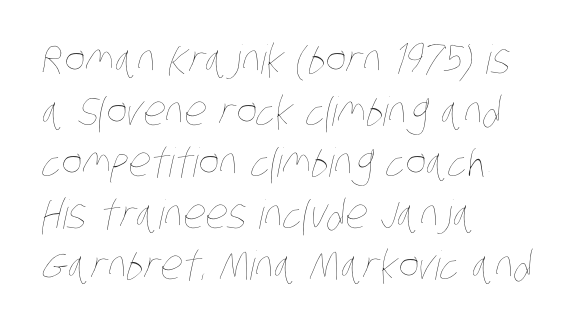
The type is set solid horizontally, with unmodified tracking. Compared with a centered layout, this one pins lines to the left instead. The gap between lines stays unmarked. The face looks like a standard text weight, possibly lighter. If you measured baseline to baseline, you'd find a middling distance. Character widths vary here, with narrow letters taking less room than wide ones.
